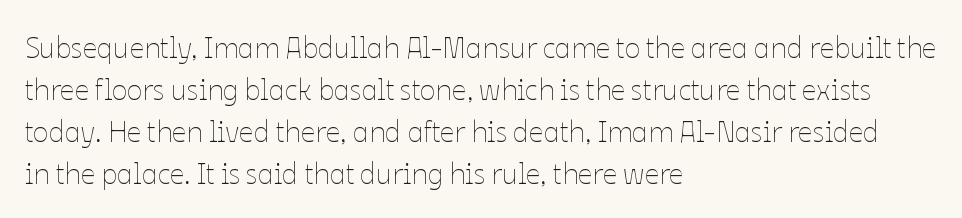
{"italic": "no", "bold": "no", "weight": "thin", "width": "normal", "stroke_contrast": "low", "x_height": "medium", "monospaced": "no", "underline": "no", "align": "left", "line_spacing": "normal", "line_spacing_ratio": 1.45, "letter_spacing": "normal", "letter_spacing_em": 0.0, "glyph_px": 29}
